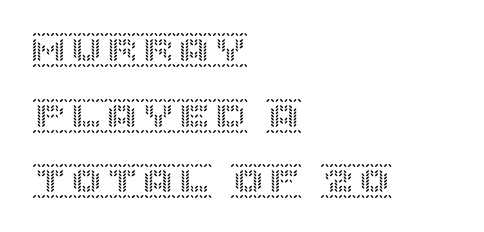
Q: Is the text italic (slanted)? A: No, it is upright.
Q: Is the text underlined? A: No.
Q: How is the paragraph aligned? A: Left-aligned.
Q: Is the spacing between letters normal or unusually wide? A: Normal.
Q: Width (condensed, normal, or wide)? A: Normal.
Q: x-height? A: Large.
